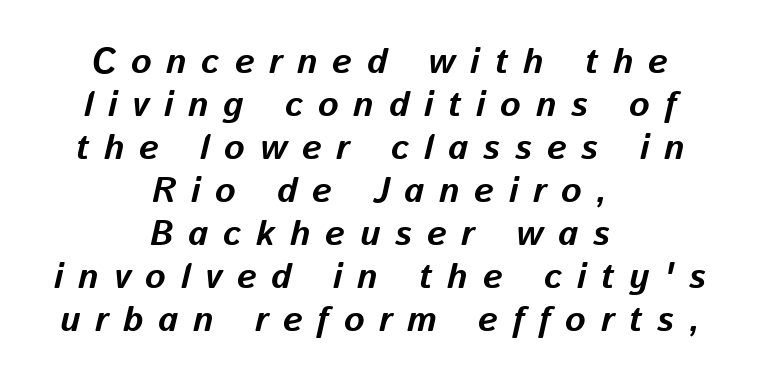
The rendering inserts visible extra space after every character. Both edges are ragged and mirror each other, which tells us the setting is centered. Unmarked baselines from the first word to the last. The passage shown is typed in a proportional face where columns would drift.
